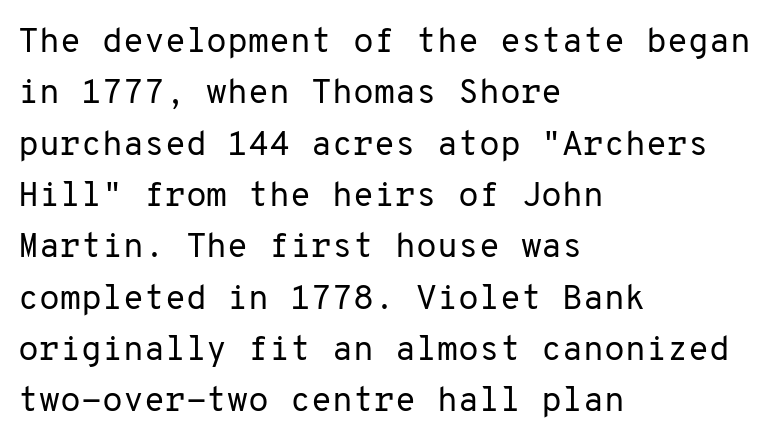
Q: Is the text bold? A: No.
Q: Is the text italic (slanted)? A: No, it is upright.
Q: Is the typeface a serif or a sans-serif typeface? A: Sans-serif.
Q: Is the text underlined? A: No.
Q: How is the paragraph aligned? A: Left-aligned.
Q: Is the spacing between letters normal or unusually wide? A: Normal.
Q: Is the spacing between lines tight, normal or loose? A: Normal.
Q: Width (condensed, normal, or wide)? A: Normal.
Q: Stroke contrast? A: Low.
Q: x-height? A: Medium.
Q: Monospaced? A: Yes.
